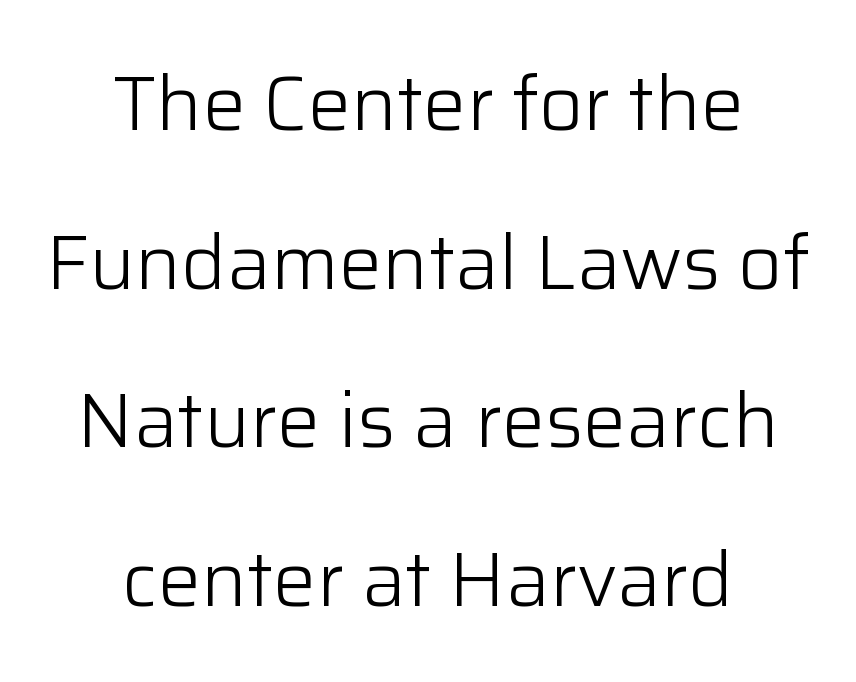
The image shows 77 px light sans-serif type, upright; set centered, loose line spacing (2.06x), normal letter spacing, not underlined; low stroke contrast and a medium x-height.
